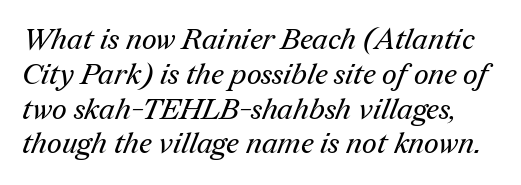
Q: Is the text bold? A: No.
Q: Is the typeface a serif or a sans-serif typeface? A: Serif.
Q: Is the text underlined? A: No.
Q: Is the spacing between letters normal or unusually wide? A: Normal.
Q: Width (condensed, normal, or wide)? A: Normal.
Q: Stroke contrast? A: Medium.
Q: x-height? A: Medium.
Q: Monospaced? A: No.
